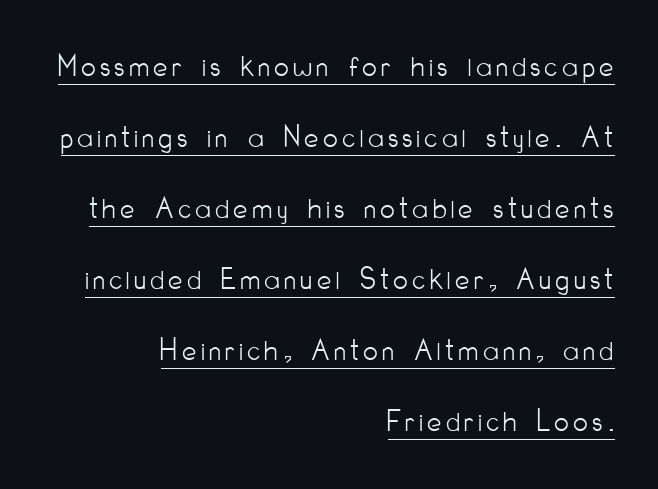
The image shows 32 px light, condensed sans-serif type, upright; set right-aligned, loose line spacing (2.22x), underlined; low stroke contrast and a small x-height.
